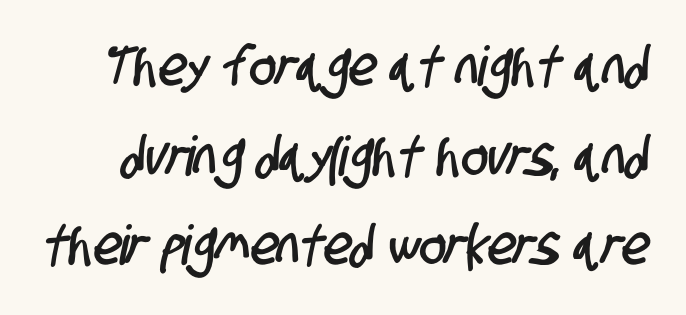
Q: Is the typeface a serif or a sans-serif typeface? A: Sans-serif.
Q: Is the text underlined? A: No.
Q: Is the spacing between letters normal or unusually wide? A: Normal.
Q: Is the spacing between lines tight, normal or loose? A: Normal.
Q: Width (condensed, normal, or wide)? A: Condensed.
Q: Stroke contrast? A: Low.
Q: x-height? A: Large.
Q: Monospaced? A: No.
